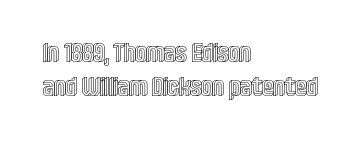
{"italic": "no", "underline": "no", "align": "left", "line_spacing": "normal", "line_spacing_ratio": 1.29, "letter_spacing": "normal", "letter_spacing_em": 0.0, "glyph_px": 26}
